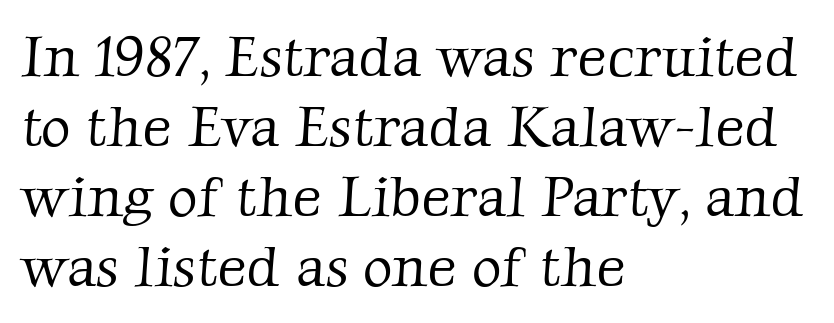
The image shows 57 px light serif type; set left-aligned, line spacing 1.23x, normal letter spacing, not underlined; low stroke contrast and a medium x-height.
